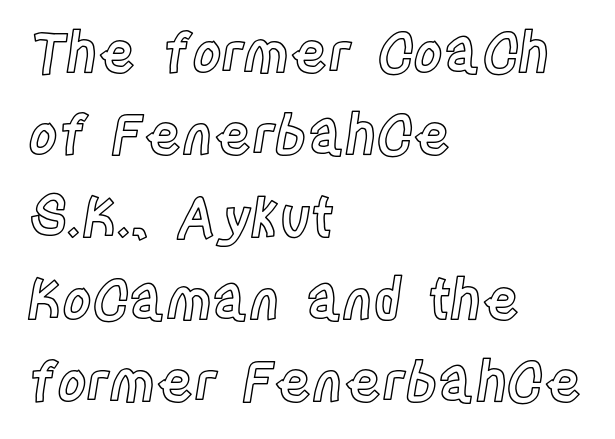
The glyphs are unaccompanied by any horizontal stroke below them. The passage shown is typed in a proportional face where columns would drift. Inter-character spacing is left at the font's built-in metrics. Every row of glyphs begins at an identical x-position on the left.
